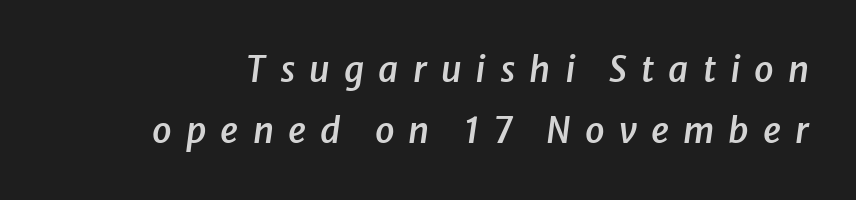
As a designer I'd log this as weight 600, semibold. The rendering uses natural spacing where letterforms have individual widths. The area under the type is left untouched. Rendered with sloped, italic letterforms.
